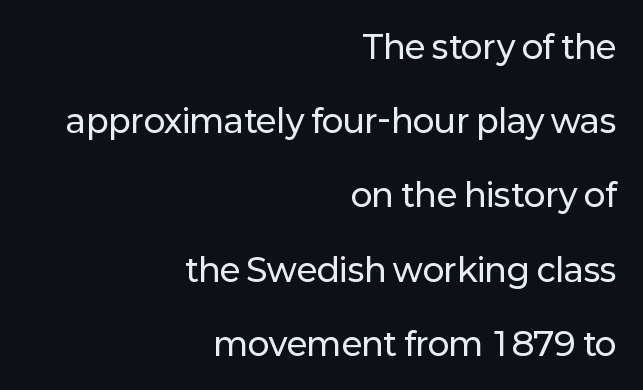
{"serif": "no", "italic": "no", "width": "normal", "stroke_contrast": "low", "x_height": "medium", "monospaced": "no", "underline": "no", "align": "right", "line_spacing": "loose", "line_spacing_ratio": 2.32, "letter_spacing": "normal", "letter_spacing_em": 0.0, "glyph_px": 32}
